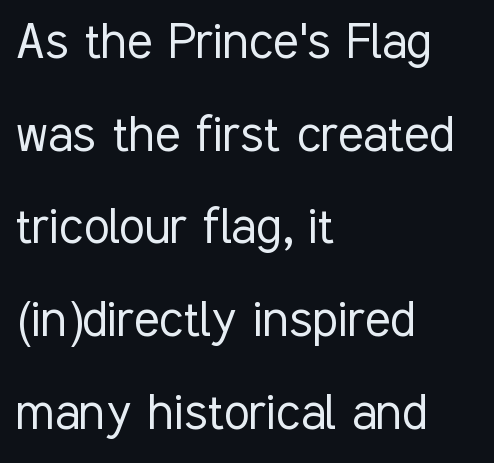
Letterform terminals end flat and unadorned throughout the passage. Stroke mass is kept to a normal reading level or below. Whoever set this chose a conventional vertical rhythm. Where is the straight margin? On the left.
